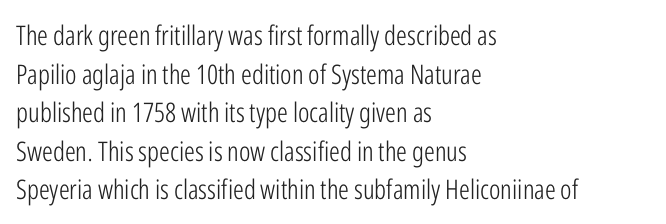
Q: Is the text bold? A: No.
Q: Is the text italic (slanted)? A: No, it is upright.
Q: Is the text underlined? A: No.
Q: How is the paragraph aligned? A: Left-aligned.
Q: Is the spacing between letters normal or unusually wide? A: Normal.
Q: Is the spacing between lines tight, normal or loose? A: Normal.
